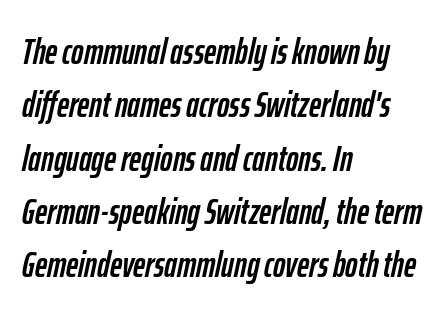
{"italic": "yes", "lean": "right", "slant_degrees": 12, "width": "condensed", "stroke_contrast": "low", "x_height": "medium", "monospaced": "no", "underline": "no", "align": "left", "line_spacing": "normal", "line_spacing_ratio": 1.44, "letter_spacing": "normal", "letter_spacing_em": 0.0, "glyph_px": 37}
